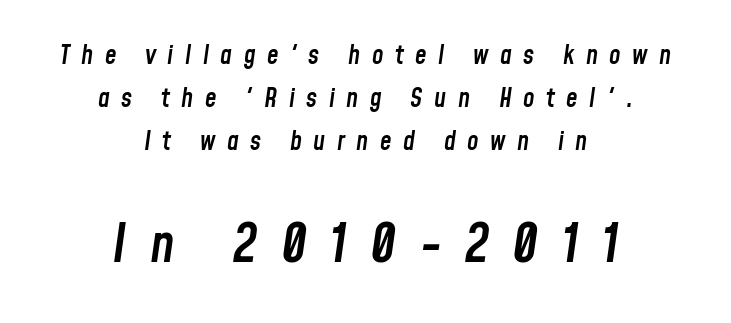
What weight is shown? A semibold, between regular and bold. In terms of leading, this rendering sits right in the middle. Only glyphs here, with clear space below each row. An italicized treatment has been applied to the whole sample. Alignment: centered. Character size in the trailing block exceeds that of the leading block.
